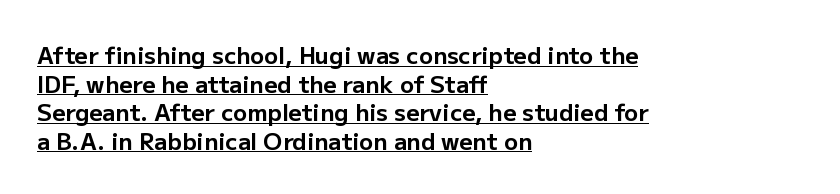
{"italic": "no", "bold": "yes", "underline": "yes", "align": "left", "line_spacing_ratio": 1.24, "letter_spacing": "normal", "letter_spacing_em": 0.0, "glyph_px": 23}
